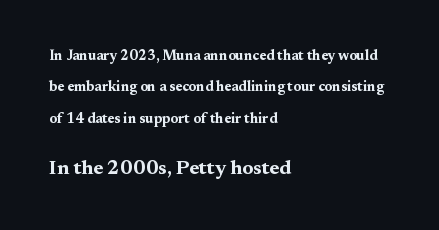
Q: Is the text bold? A: Yes.
Q: Is the text italic (slanted)? A: No, it is upright.
Q: Is the text underlined? A: No.
Q: How is the paragraph aligned? A: Left-aligned.
Q: Is the spacing between letters normal or unusually wide? A: Normal.
Q: Is the spacing between lines tight, normal or loose? A: Loose.
Q: Which block of text is set in a larger size, the first (top) or the second (bottom)? A: The second (bottom) one.
